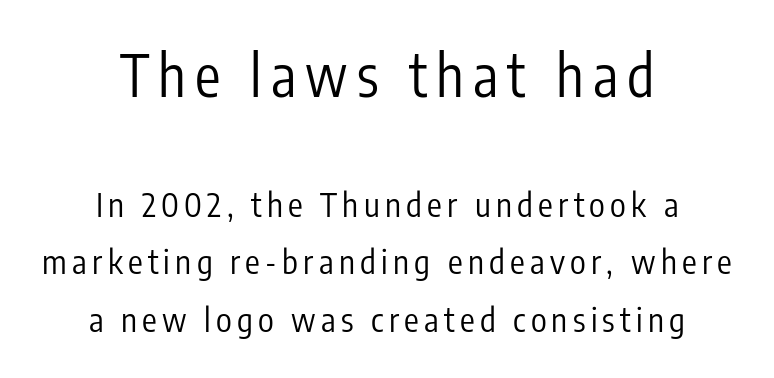
The font is comparable to plain body text, perhaps lighter. Designer's note — italics off, roman on. This sample is center-justified, so both line endings float freely. The designer gave the opening block more size than the closing block. Honestly, there is no underline to notice here at all. The glyphs in this specimen are sans serif.
